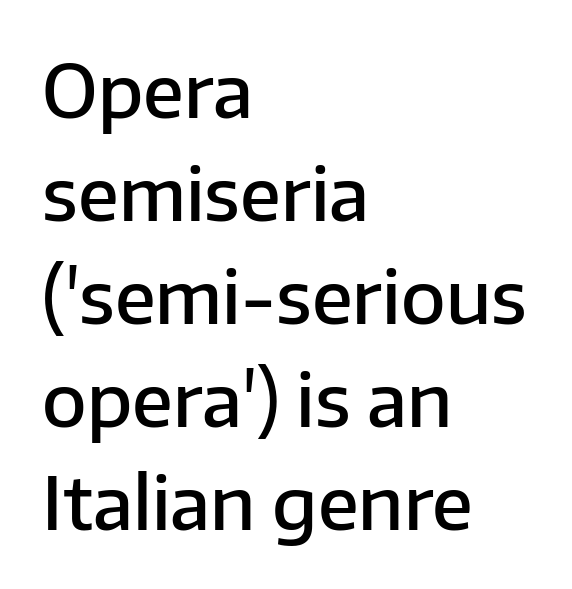
The image shows 73 px semibold sans-serif type, upright; set left-aligned, normal line spacing (1.41x), normal letter spacing, not underlined; low stroke contrast and a medium x-height.
